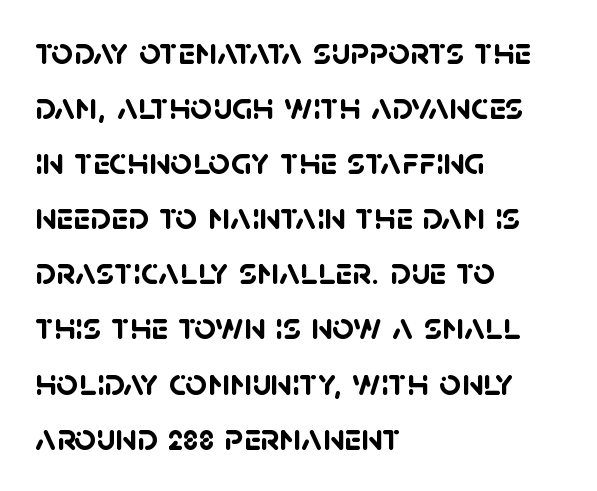
The image shows 38 px semibold sans-serif type; set left-aligned, normal line spacing (1.45x), normal letter spacing, not underlined; low stroke contrast and a large x-height.
